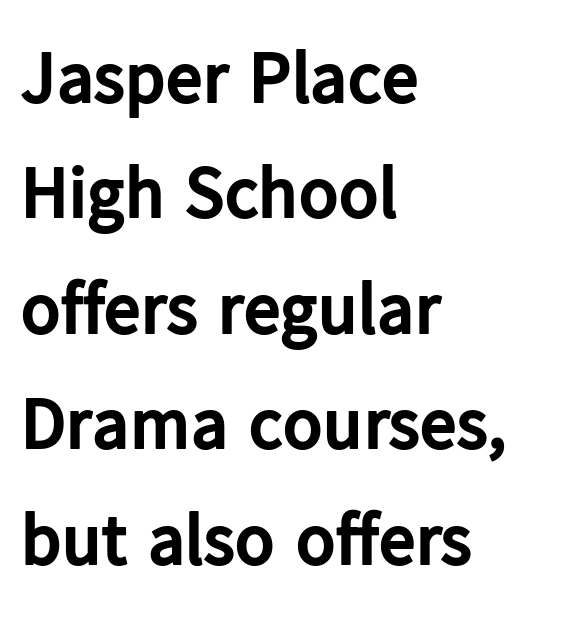
In terms of leading, this rendering sits right in the middle. The typography opts for an upright posture over an oblique one. I'd describe the lettering as bold — thick and assertive. Serif or sans? Sans — the stroke terminals are bare. Descender tails drop into unmarked territory. How are the letters spaced? Ordinarily, with no added tracking.
